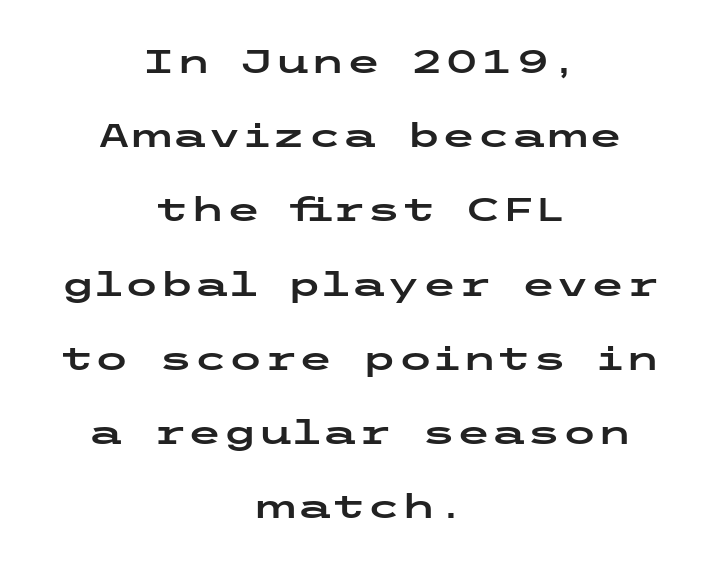
{"serif": "no", "italic": "no", "width": "wide", "stroke_contrast": "low", "x_height": "medium", "underline": "no", "align": "center", "line_spacing": "loose", "line_spacing_ratio": 2.32, "letter_spacing": "normal", "letter_spacing_em": 0.0, "glyph_px": 32}
